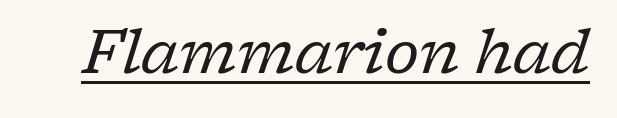
The image shows 61 px regular-weight serif type, italic (leaning right); set normal letter spacing, underlined; low stroke contrast and a medium x-height.
